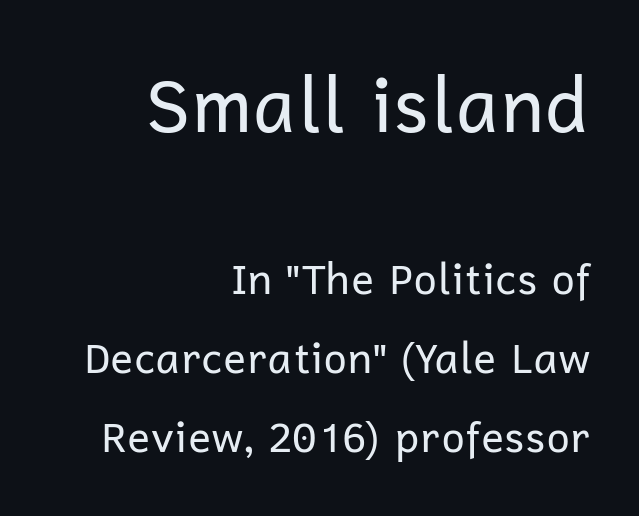
The image shows 74 px regular-weight sans-serif type, upright; set right-aligned, line spacing 1.88x, normal letter spacing, not underlined; the first (top) block is 1.76x larger; low stroke contrast and a medium x-height.
